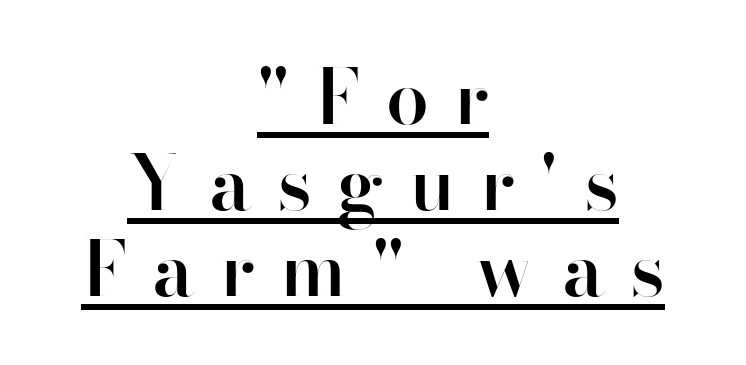
{"serif": "no", "italic": "no", "bold": "semi", "weight": "semibold", "width": "normal", "stroke_contrast": "high", "x_height": "small", "monospaced": "no", "underline": "yes", "align": "center", "line_spacing": "tight", "line_spacing_ratio": 1.12, "letter_spacing": "wide", "letter_spacing_em": 0.33, "glyph_px": 77}
